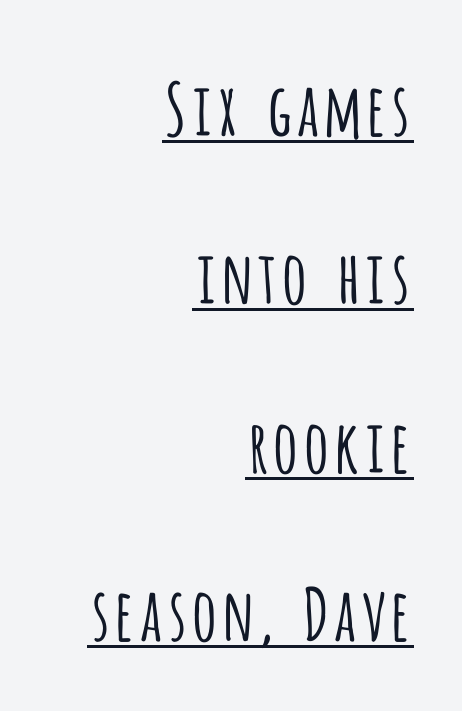
The image shows 72 px light, condensed sans-serif type, upright; set right-aligned, loose line spacing (2.34x), normal letter spacing, underlined; low stroke contrast and a large x-height.
